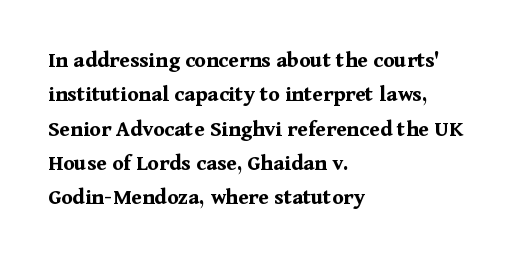
The space directly below the letters is spotless. Interline gaps are of average width in this sample. Ascenders rise straight up at ninety degrees. The rendering anchors every line to the left-hand side. The horizontal fit of the characters is conventional and even. The sample has been set heavy, in full bold.
